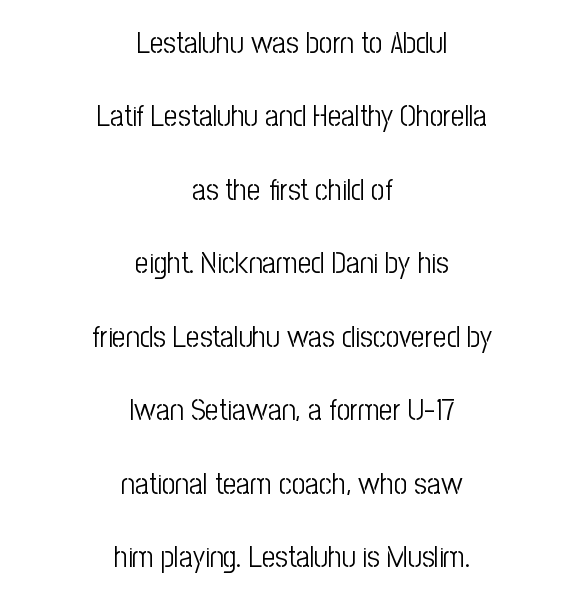
The rendering uses a large line-height, opening up the rows. Proportional: the letters do not fall into vertical columns. Words appear dense and cohesive because spacing is normal. This rendering employs a face without finishing strokes, i.e., a sans-serif. A roman cut, with each character standing at attention. The strip under each line holds only bare page.
